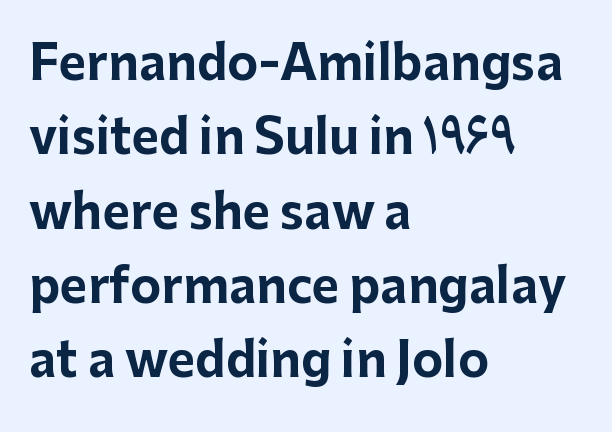
{"serif": "no", "italic": "no", "bold": "yes", "weight": "bold", "width": "normal", "stroke_contrast": "low", "x_height": "medium", "monospaced": "no", "underline": "no", "align": "left", "line_spacing": "normal", "line_spacing_ratio": 1.58, "letter_spacing": "normal", "letter_spacing_em": 0.0, "glyph_px": 47}
